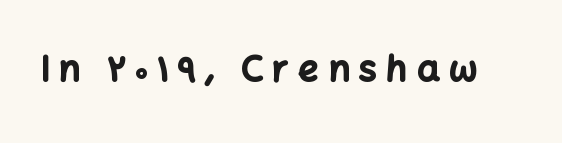
{"serif": "no", "italic": "no", "bold": "yes", "weight": "bold", "width": "normal", "stroke_contrast": "low", "x_height": "medium", "monospaced": "no", "underline": "no", "letter_spacing": "wide", "letter_spacing_em": 0.26, "glyph_px": 36}
